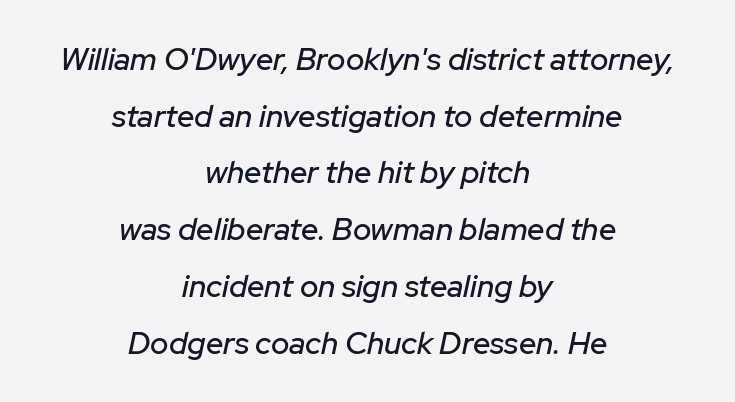
Q: Is the text italic (slanted)? A: Yes, it leans right by about 12 degrees.
Q: Is the text underlined? A: No.
Q: How is the paragraph aligned? A: Centered.
Q: Is the spacing between letters normal or unusually wide? A: Normal.
Q: Width (condensed, normal, or wide)? A: Normal.
Q: Stroke contrast? A: Low.
Q: x-height? A: Medium.
Q: Monospaced? A: No.
